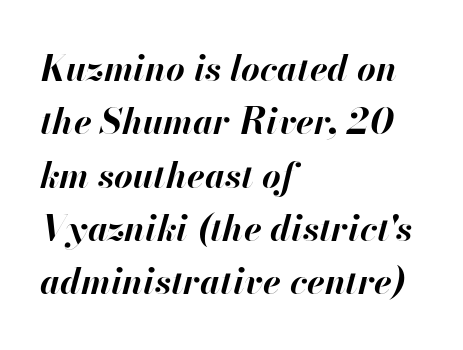
Q: Is the text bold? A: Yes.
Q: Is the text italic (slanted)? A: Yes, it leans right by about 13 degrees.
Q: Is the text underlined? A: No.
Q: How is the paragraph aligned? A: Left-aligned.
Q: Is the spacing between letters normal or unusually wide? A: Normal.
Q: Is the spacing between lines tight, normal or loose? A: Normal.
Q: Width (condensed, normal, or wide)? A: Normal.
Q: Stroke contrast? A: High.
Q: x-height? A: Small.
Q: Monospaced? A: No.
